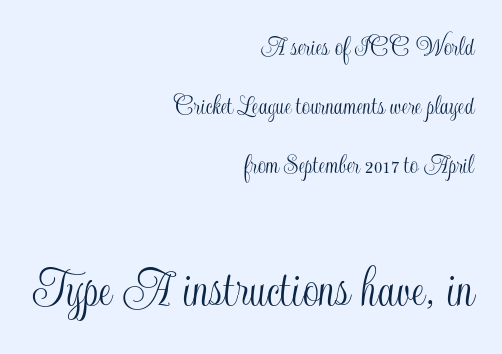
The letterforms sit shoulder to shoulder at normal distance. This sample trades compactness for vertical openness between lines. This sample has the flowing, uneven cadence of proportional lettering. Between these two stacked blocks, the lower one wins on size. Visually the block forms a straight wall on the right and a jagged coastline on the left.
